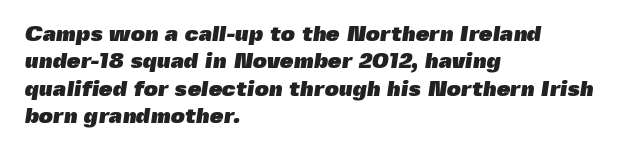
The lines sit at an ordinary, default distance from one another. Has an underline been added? It has not. As a designer I'd log this as weight 700, bold. Reading down the block, your eye returns to a fixed left position each line. Nobody touched the tracking dial on this one.
